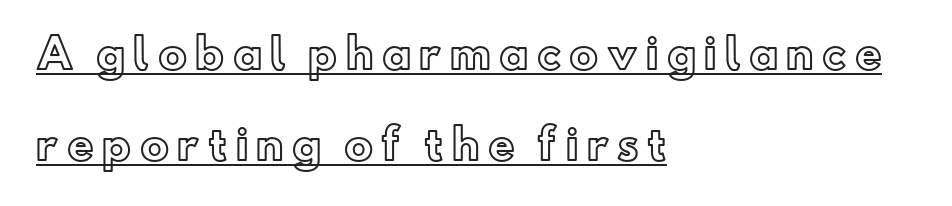
The image shows 41 px text type, upright; set left-aligned, loose line spacing (2.22x), unusually wide letter spacing (+0.2 em), underlined; a small x-height.
